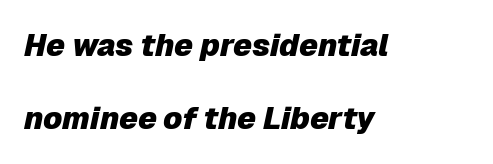
Q: Is the text bold? A: Yes.
Q: Is the text italic (slanted)? A: Yes, it leans right by about 12 degrees.
Q: Is the text underlined? A: No.
Q: How is the paragraph aligned? A: Left-aligned.
Q: Is the spacing between letters normal or unusually wide? A: Normal.
Q: Is the spacing between lines tight, normal or loose? A: Loose.
Q: Width (condensed, normal, or wide)? A: Normal.
Q: Stroke contrast? A: Low.
Q: x-height? A: Medium.
Q: Monospaced? A: No.
